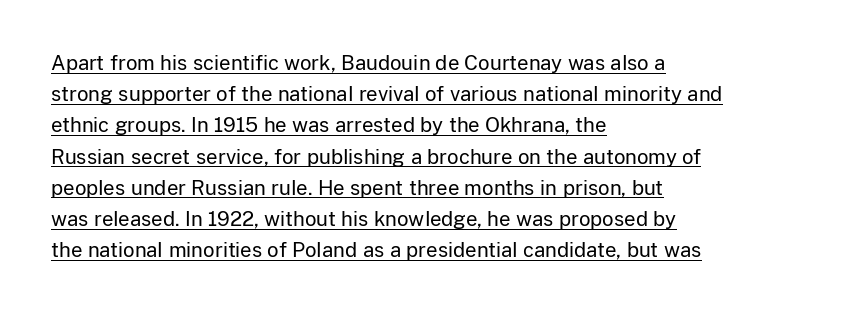
{"italic": "no", "bold": "no", "underline": "yes", "align": "left", "line_spacing": "normal", "line_spacing_ratio": 1.56, "letter_spacing": "normal", "letter_spacing_em": 0.0, "glyph_px": 20}
